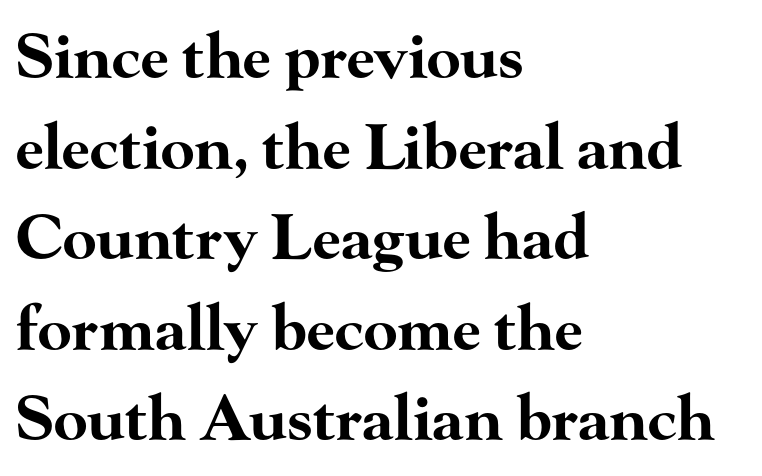
The image shows 62 px bold, wide serif type, upright; set left-aligned, normal line spacing (1.46x), normal letter spacing, not underlined; high stroke contrast and a small x-height.
